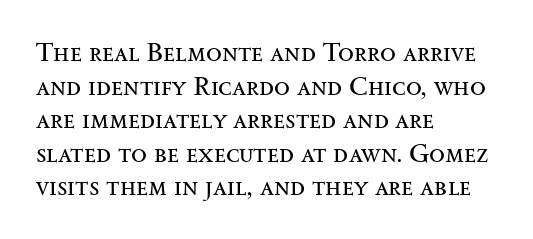
The image shows 26 px text type, upright; set left-aligned, normal line spacing (1.29x), normal letter spacing, not underlined.
